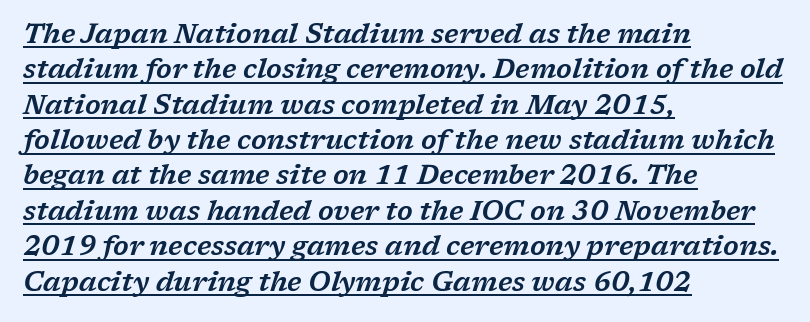
The image shows 27 px text type, italic (leaning right); set left-aligned, normal line spacing (1.31x), normal letter spacing, underlined.
